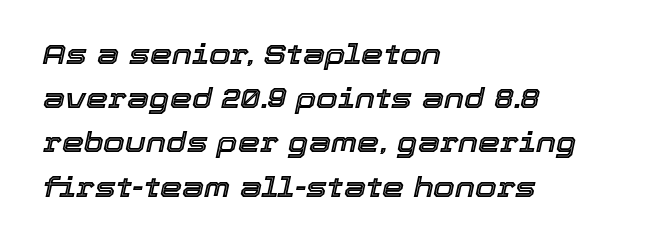
Q: Is the text italic (slanted)? A: Yes, it leans right by about 12 degrees.
Q: Is the text underlined? A: No.
Q: How is the paragraph aligned? A: Left-aligned.
Q: Is the spacing between letters normal or unusually wide? A: Normal.
Q: Is the spacing between lines tight, normal or loose? A: Normal.
Q: Width (condensed, normal, or wide)? A: Normal.
Q: x-height? A: Medium.
Q: Monospaced? A: No.
